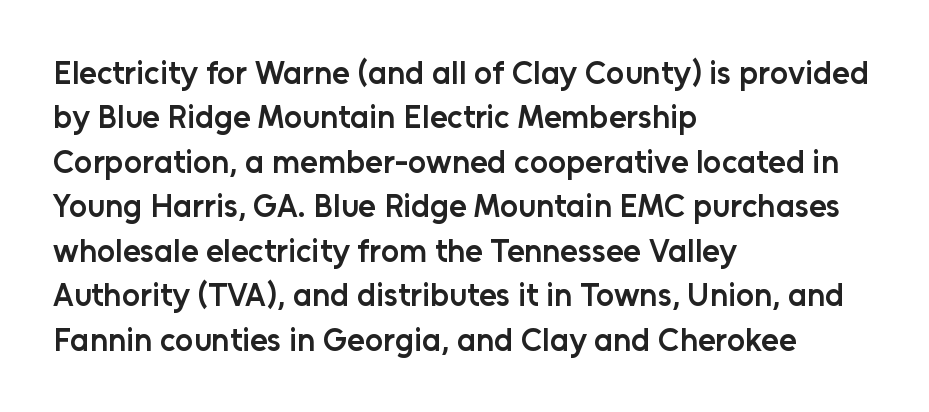
The letterforms sit shoulder to shoulder at normal distance. Quick note: not italic, upright. This sample keeps an unexceptional amount of space between lines. Look at the bottom of the vertical strokes: they stop flat, with no serifs. This is the in-between weight designers call semibold or demi. Clear beneath every line of the passage.
